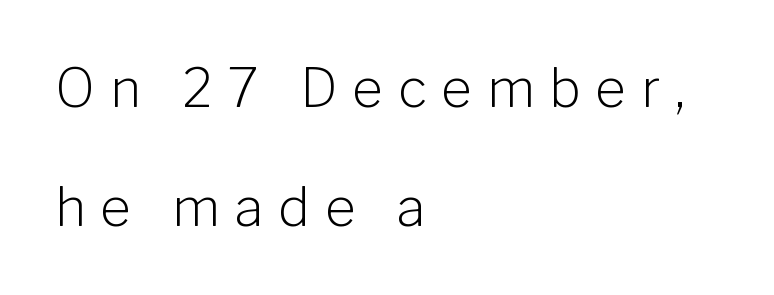
Vertical spacing — loose. This rendering widens character spacing well past its baseline value. The font's upright variant was chosen for this text. The cut favours lightness, reaching ordinary text weight at its darkest. A typesetter would call this proportional, since set widths differ per character.
